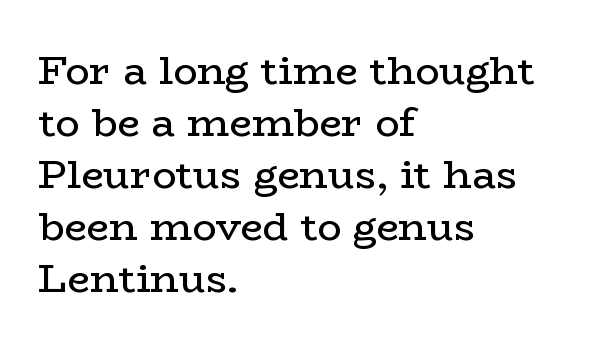
Q: Is the text bold? A: No.
Q: Is the text italic (slanted)? A: No, it is upright.
Q: Is the typeface a serif or a sans-serif typeface? A: Serif.
Q: Is the text underlined? A: No.
Q: How is the paragraph aligned? A: Left-aligned.
Q: Is the spacing between letters normal or unusually wide? A: Normal.
Q: Is the spacing between lines tight, normal or loose? A: Normal.
Q: Width (condensed, normal, or wide)? A: Wide.
Q: Stroke contrast? A: Low.
Q: x-height? A: Medium.
Q: Monospaced? A: No.
